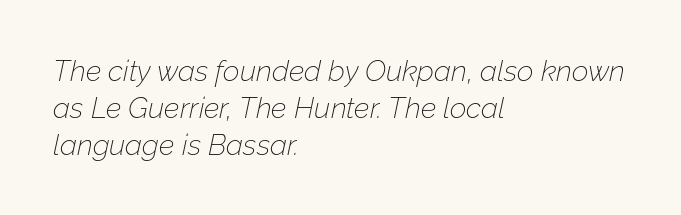
Q: Is the text bold? A: No.
Q: Is the text italic (slanted)? A: Yes, it leans right by about 12 degrees.
Q: Is the text underlined? A: No.
Q: How is the paragraph aligned? A: Left-aligned.
Q: Is the spacing between letters normal or unusually wide? A: Normal.
Q: Is the spacing between lines tight, normal or loose? A: Normal.
Q: Width (condensed, normal, or wide)? A: Normal.
Q: Stroke contrast? A: Low.
Q: x-height? A: Medium.
Q: Monospaced? A: No.
